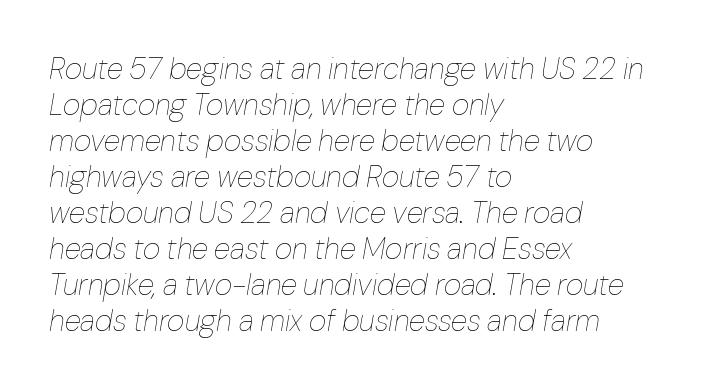
Q: Is the text bold? A: No.
Q: Is the text italic (slanted)? A: Yes, it leans right by about 10 degrees.
Q: Is the text underlined? A: No.
Q: How is the paragraph aligned? A: Left-aligned.
Q: Is the spacing between letters normal or unusually wide? A: Normal.
Q: Width (condensed, normal, or wide)? A: Normal.
Q: Stroke contrast? A: Low.
Q: x-height? A: Medium.
Q: Monospaced? A: No.
